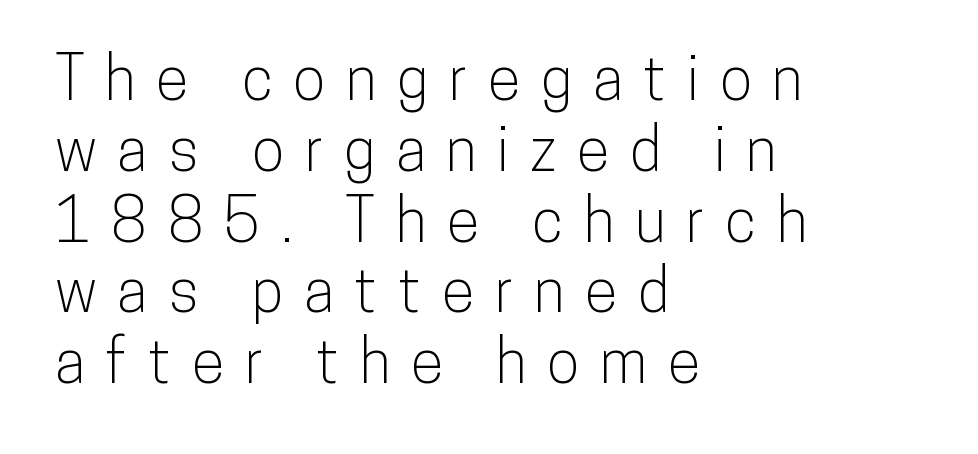
The strip under each line holds only bare page. Tall strokes in this sample are plumb rather than angled. Font category for this specimen: sans-serif. One-word summary of the alignment: left.
